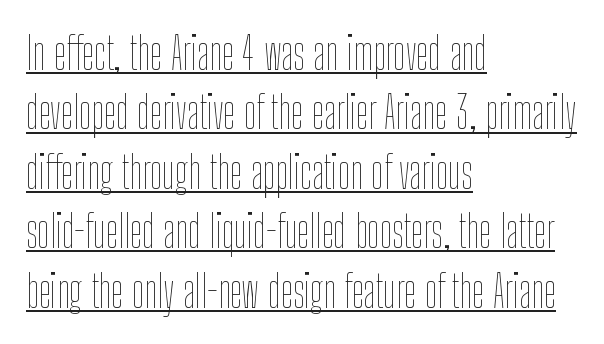
{"italic": "no", "bold": "no", "weight": "thin", "width": "condensed", "stroke_contrast": "low", "x_height": "medium", "monospaced": "no", "underline": "yes", "align": "left", "line_spacing": "normal", "line_spacing_ratio": 1.35, "letter_spacing": "normal", "letter_spacing_em": 0.0, "glyph_px": 44}
